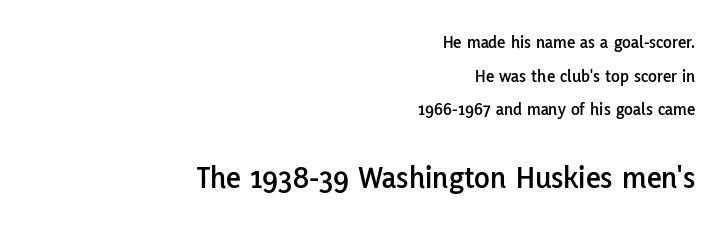
Q: Is the text italic (slanted)? A: No, it is upright.
Q: Is the typeface a serif or a sans-serif typeface? A: Sans-serif.
Q: Is the text underlined? A: No.
Q: How is the paragraph aligned? A: Right-aligned.
Q: Is the spacing between letters normal or unusually wide? A: Normal.
Q: Which block of text is set in a larger size, the first (top) or the second (bottom)? A: The second (bottom) one.
Q: Width (condensed, normal, or wide)? A: Normal.
Q: Stroke contrast? A: Low.
Q: x-height? A: Medium.
Q: Monospaced? A: No.
